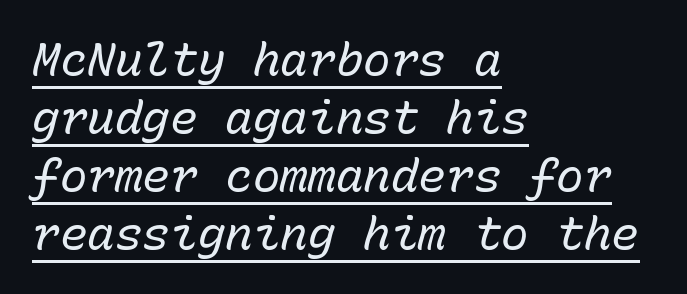
The image shows 46 px regular-weight type, italic (leaning right), monospaced; set left-aligned, normal line spacing (1.26x), normal letter spacing, underlined; low stroke contrast and a medium x-height.
